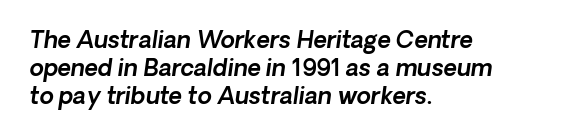
Q: Is the text underlined? A: No.
Q: How is the paragraph aligned? A: Left-aligned.
Q: Is the spacing between letters normal or unusually wide? A: Normal.
